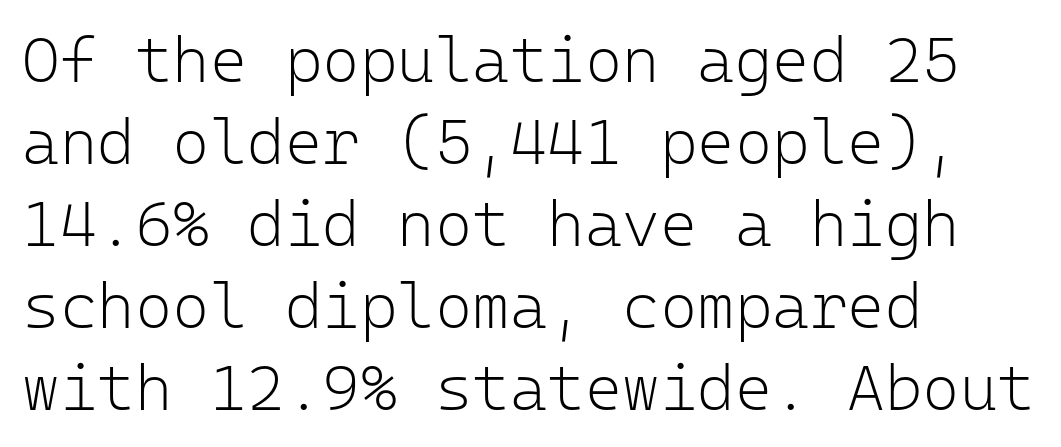
The image shows 64 px light sans-serif type, upright, monospaced; set left-aligned, normal line spacing (1.28x), normal letter spacing, not underlined; low stroke contrast and a medium x-height.
